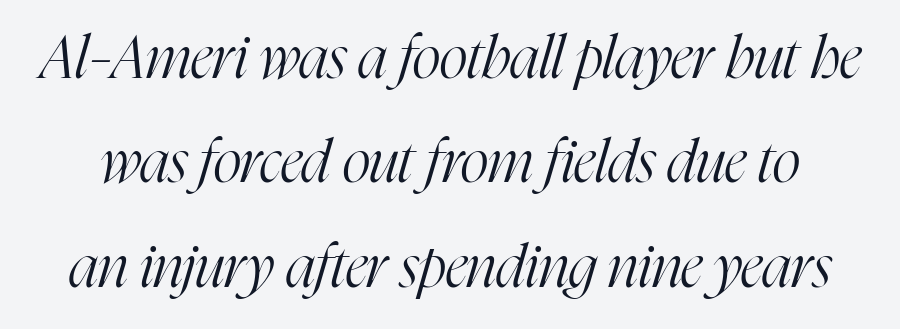
If you drew a line through each stem, it would be angled. Letterform terminals end in serifs throughout the passage. The typesetting does not lean heavy: it is not bold. Honestly, there is no underline to notice here at all.
